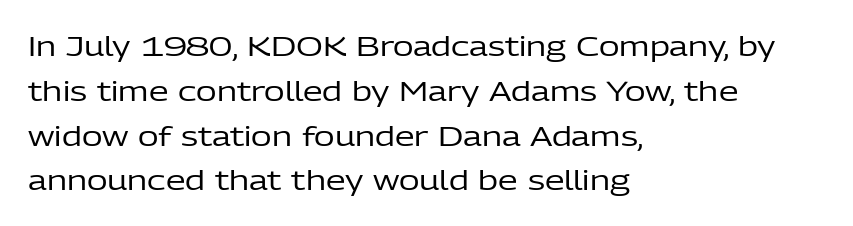
{"serif": "no", "italic": "no", "bold": "no", "weight": "regular", "width": "normal", "stroke_contrast": "low", "x_height": "medium", "monospaced": "no", "underline": "no", "align": "left", "line_spacing": "normal", "line_spacing_ratio": 1.6, "letter_spacing": "normal", "letter_spacing_em": 0.0, "glyph_px": 28}
